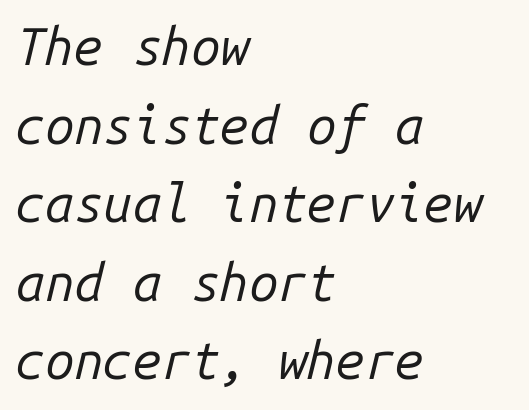
{"italic": "yes", "lean": "right", "slant_degrees": 14, "bold": "no", "weight": "regular", "width": "normal", "stroke_contrast": "low", "x_height": "medium", "monospaced": "yes", "underline": "no", "align": "left", "line_spacing": "normal", "line_spacing_ratio": 1.51, "letter_spacing": "normal", "letter_spacing_em": 0.0, "glyph_px": 52}
